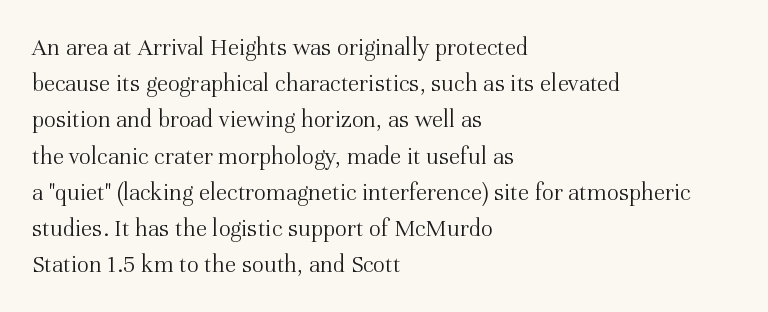
The image shows 25 px text type, upright; set left-aligned, normal line spacing (1.45x), normal letter spacing, not underlined.
